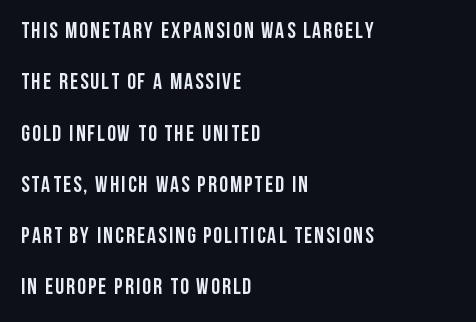
{"italic": "no", "bold": "yes", "underline": "no", "align": "left", "line_spacing": "loose", "line_spacing_ratio": 2.33, "glyph_px": 22}
